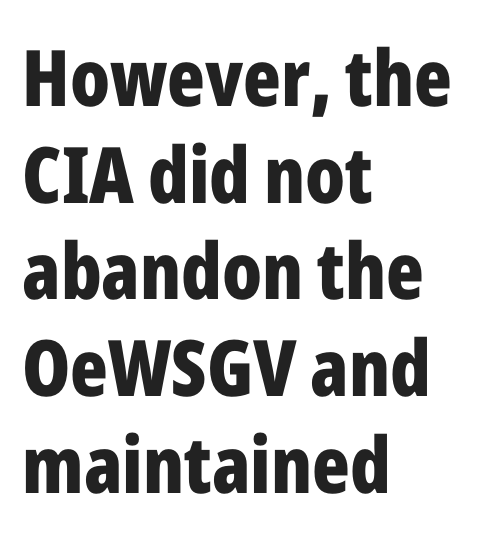
Q: Is the text bold? A: Yes.
Q: Is the text italic (slanted)? A: No, it is upright.
Q: Is the typeface a serif or a sans-serif typeface? A: Sans-serif.
Q: Is the text underlined? A: No.
Q: How is the paragraph aligned? A: Left-aligned.
Q: Is the spacing between letters normal or unusually wide? A: Normal.
Q: Width (condensed, normal, or wide)? A: Condensed.
Q: Stroke contrast? A: Low.
Q: x-height? A: Medium.
Q: Monospaced? A: No.
